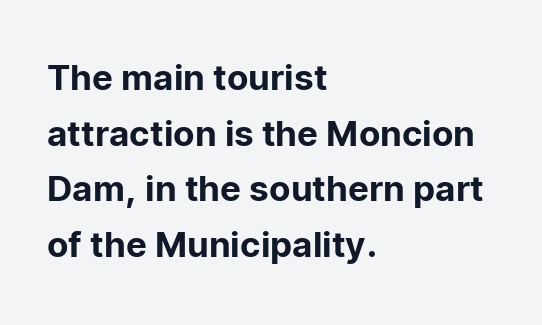
{"serif": "no", "italic": "no", "width": "normal", "stroke_contrast": "low", "x_height": "medium", "monospaced": "no", "underline": "no", "align": "left", "line_spacing": "normal", "line_spacing_ratio": 1.59, "letter_spacing": "normal", "letter_spacing_em": 0.0, "glyph_px": 35}
